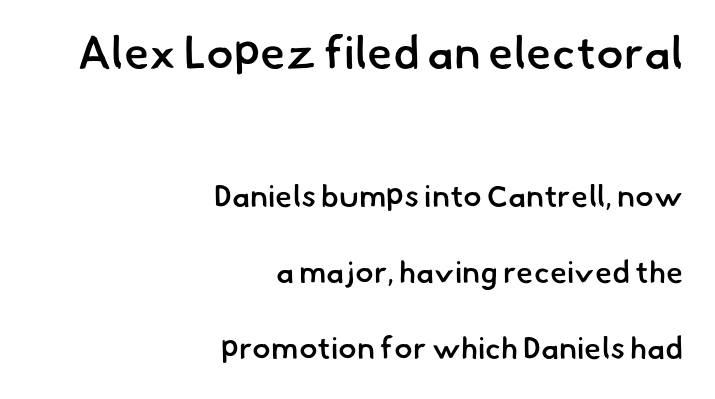
{"serif": "no", "bold": "semi", "weight": "semibold", "width": "normal", "stroke_contrast": "low", "x_height": "small", "monospaced": "no", "underline": "no", "align": "right", "line_spacing": "loose", "line_spacing_ratio": 2.46, "letter_spacing": "normal", "letter_spacing_em": 0.0, "larger_block": "first", "size_ratio": 1.48, "glyph_px": 46}
